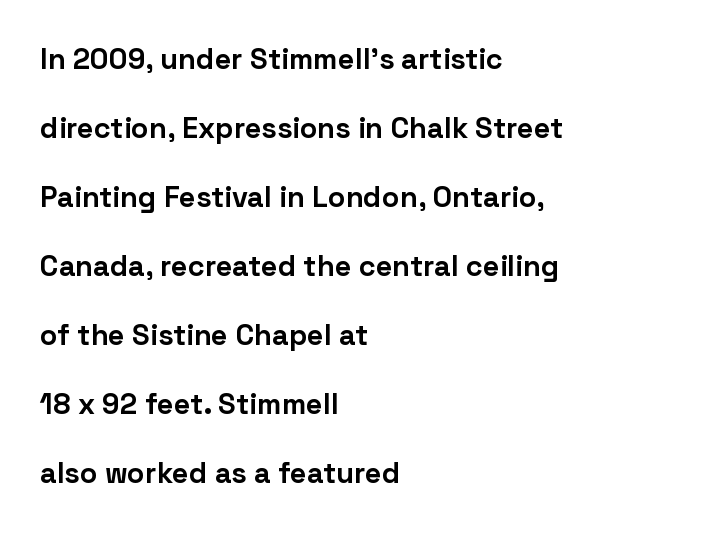
The image shows 29 px bold sans-serif type, upright; set left-aligned, loose line spacing (2.38x), normal letter spacing, not underlined; low stroke contrast and a medium x-height.
